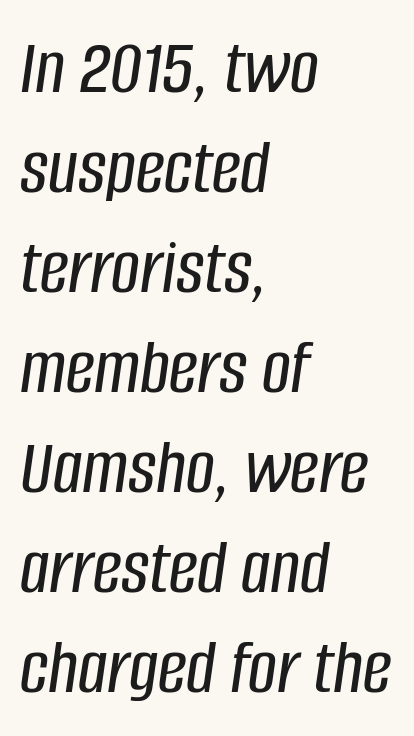
The baseline area is clear. Here the glyphs are tracked normally, forming tight word shapes. Is the block centered? No — it sits flush against the left margin. Is the type slanted? Yes — the strokes lean at a clear angle. One glance says typical: line gaps are just what's usual. A typesetter would call this proportional, since set widths differ per character.
